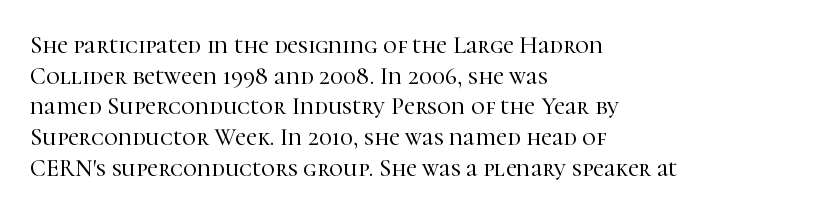
{"italic": "no", "underline": "no", "align": "left", "line_spacing": "normal", "line_spacing_ratio": 1.28, "letter_spacing": "normal", "letter_spacing_em": 0.0, "glyph_px": 24}
